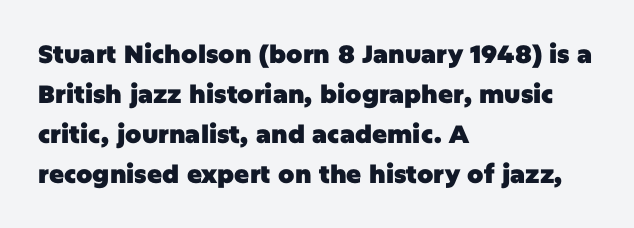
{"italic": "no", "bold": "yes", "underline": "no", "align": "left", "line_spacing": "normal", "line_spacing_ratio": 1.6, "letter_spacing": "normal", "letter_spacing_em": 0.0, "glyph_px": 25}
